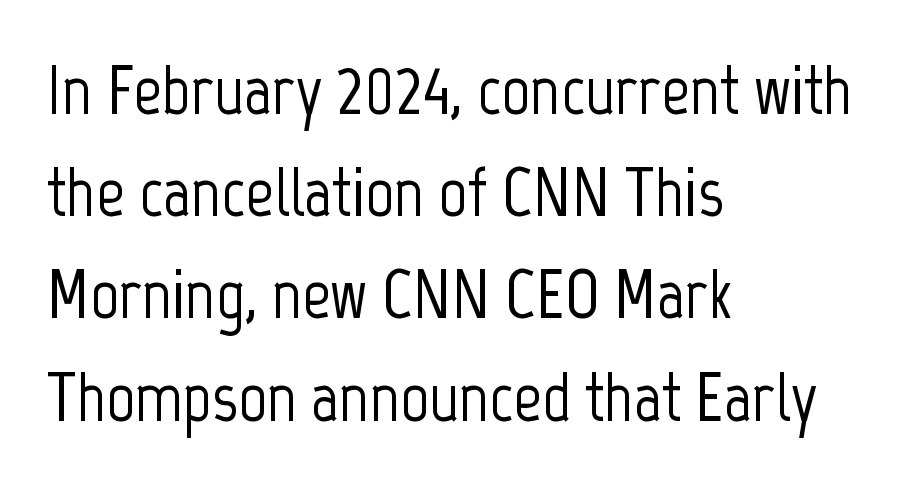
{"serif": "no", "italic": "no", "width": "condensed", "stroke_contrast": "low", "x_height": "medium", "monospaced": "no", "underline": "no", "align": "left", "line_spacing": "normal", "line_spacing_ratio": 1.46, "letter_spacing": "normal", "letter_spacing_em": 0.0, "glyph_px": 70}
